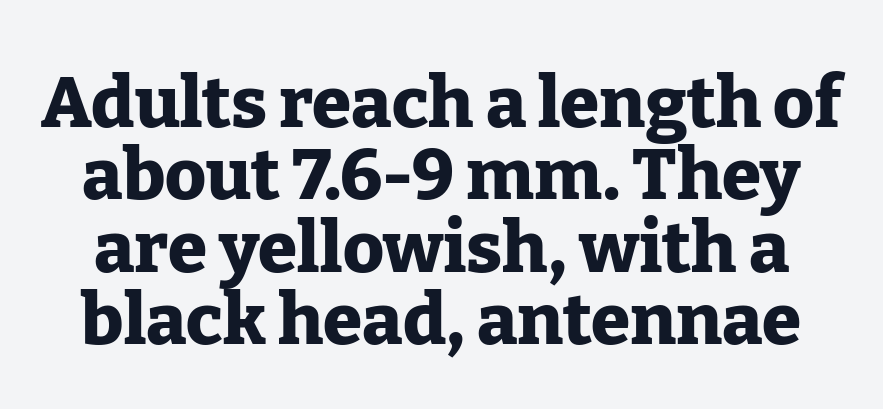
Honestly, the rows look squashed on top of each other. Letters rest on an invisible, unmarked baseline. There is no visible air inserted between adjacent glyphs. Small tapered or slab feet sit at the stroke ends, so this counts as serif. What weight is shown? A full bold with thick strokes.
